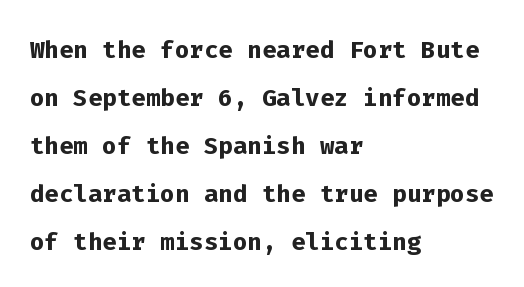
Q: Is the text bold? A: Yes.
Q: Is the text italic (slanted)? A: No, it is upright.
Q: Is the typeface a serif or a sans-serif typeface? A: Sans-serif.
Q: Is the text underlined? A: No.
Q: How is the paragraph aligned? A: Left-aligned.
Q: Is the spacing between letters normal or unusually wide? A: Normal.
Q: Is the spacing between lines tight, normal or loose? A: Normal.
Q: Width (condensed, normal, or wide)? A: Normal.
Q: Stroke contrast? A: Low.
Q: x-height? A: Medium.
Q: Monospaced? A: Yes.
